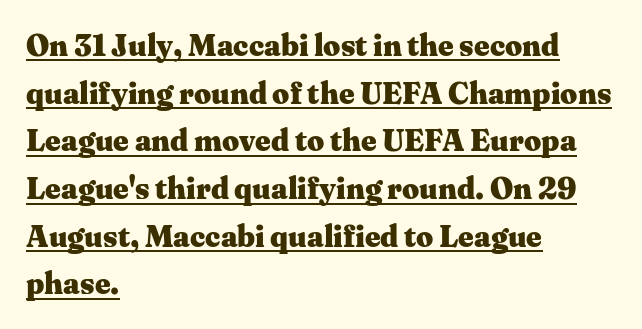
The image shows 30 px heavy, wide serif type, upright; set left-aligned, normal line spacing (1.59x), normal letter spacing, underlined; medium stroke contrast and a medium x-height.
